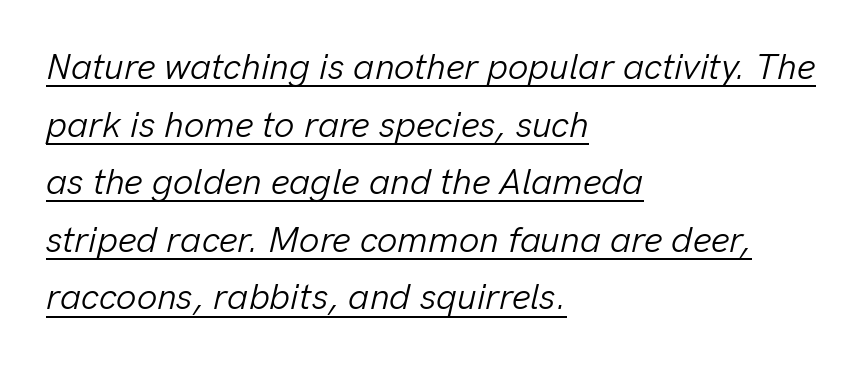
The image shows 36 px light type, italic (leaning right); set left-aligned, normal line spacing (1.6x), normal letter spacing, underlined; low stroke contrast and a medium x-height.
